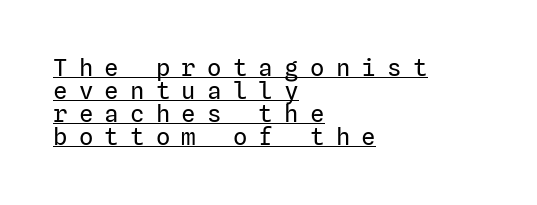
The image shows 24 px text type, upright; set left-aligned, tight line spacing (0.96x), unusually wide letter spacing (+0.47 em), underlined.
